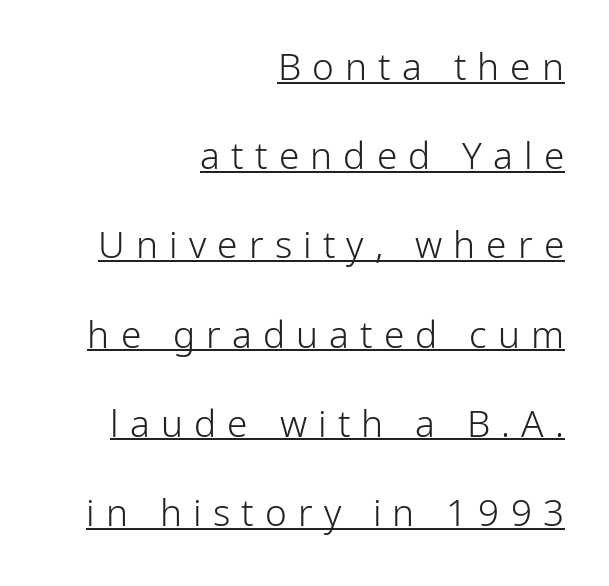
{"serif": "no", "italic": "no", "bold": "no", "weight": "light", "width": "normal", "stroke_contrast": "low", "x_height": "medium", "monospaced": "no", "underline": "yes", "align": "right", "line_spacing": "loose", "line_spacing_ratio": 2.41, "letter_spacing": "wide", "letter_spacing_em": 0.3, "glyph_px": 37}
